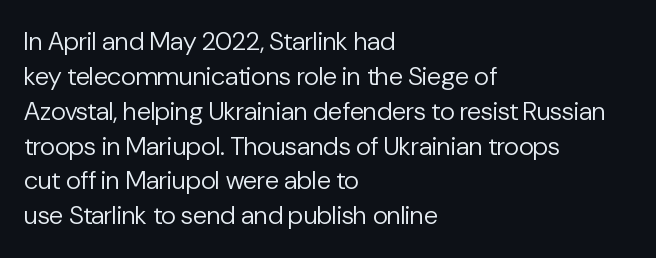
The strip under each line holds only bare page. Short note: letters normally spaced. The axis of the letterforms is exactly vertical. Line spacing here is normal. The rendering anchors every line to the left-hand side.
